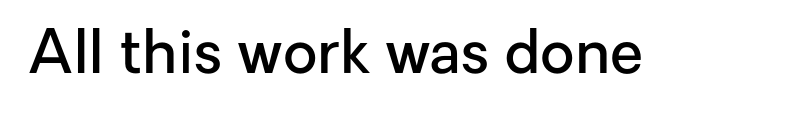
The image shows 60 px semibold sans-serif type, upright; set normal letter spacing, not underlined; low stroke contrast and a medium x-height.
